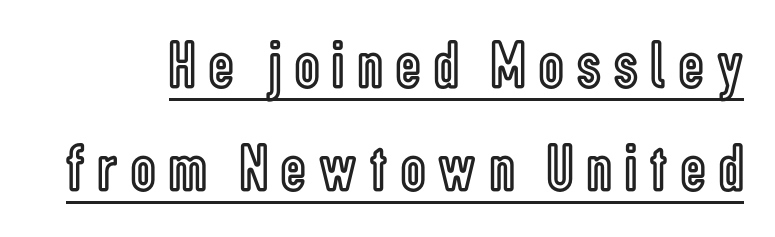
The type is letterspaced generously, with wide tracking. This sample carries an underscore along the baseline area. Character widths vary here, with narrow letters taking less room than wide ones. A roman cut, with each character standing at attention. Rows of type keep a routine distance in the vertical direction.
